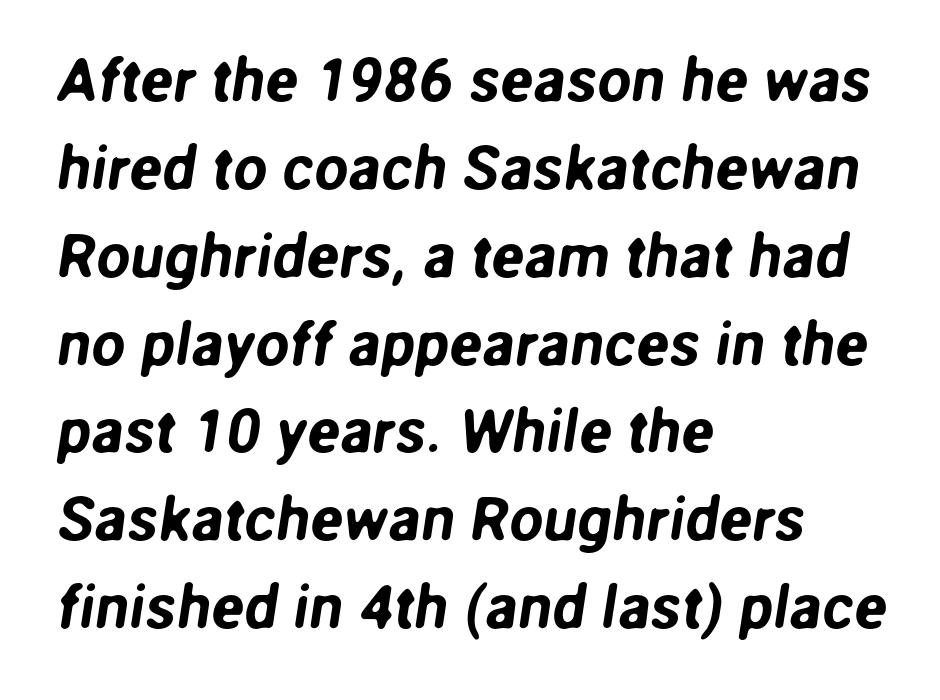
Q: Is the typeface a serif or a sans-serif typeface? A: Sans-serif.
Q: Is the text underlined? A: No.
Q: How is the paragraph aligned? A: Left-aligned.
Q: Is the spacing between letters normal or unusually wide? A: Normal.
Q: Is the spacing between lines tight, normal or loose? A: Normal.
Q: Width (condensed, normal, or wide)? A: Normal.
Q: Stroke contrast? A: Low.
Q: x-height? A: Medium.
Q: Monospaced? A: No.
